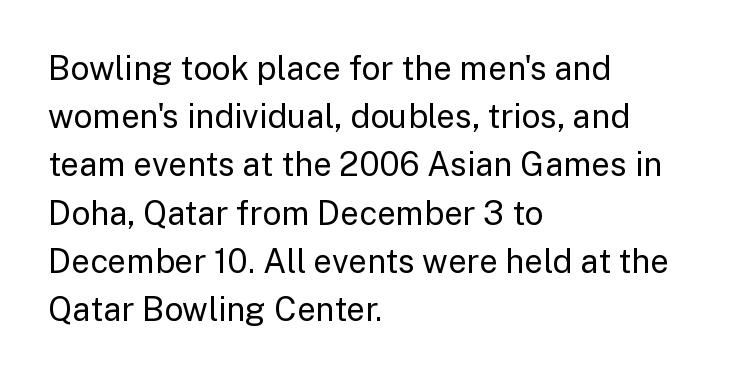
Q: Is the text bold? A: No.
Q: Is the text italic (slanted)? A: No, it is upright.
Q: Is the typeface a serif or a sans-serif typeface? A: Sans-serif.
Q: Is the text underlined? A: No.
Q: How is the paragraph aligned? A: Left-aligned.
Q: Is the spacing between letters normal or unusually wide? A: Normal.
Q: Is the spacing between lines tight, normal or loose? A: Normal.
Q: Width (condensed, normal, or wide)? A: Normal.
Q: Stroke contrast? A: Low.
Q: x-height? A: Medium.
Q: Monospaced? A: No.
